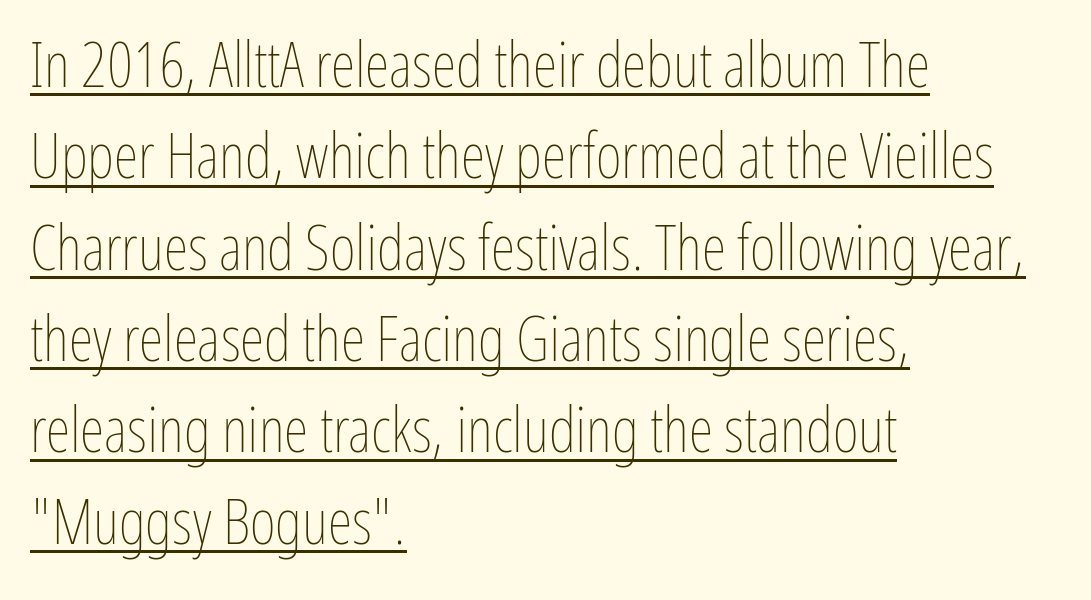
The image shows 63 px thin, condensed type, upright; set left-aligned, normal line spacing (1.45x), normal letter spacing, underlined; low stroke contrast and a medium x-height.
